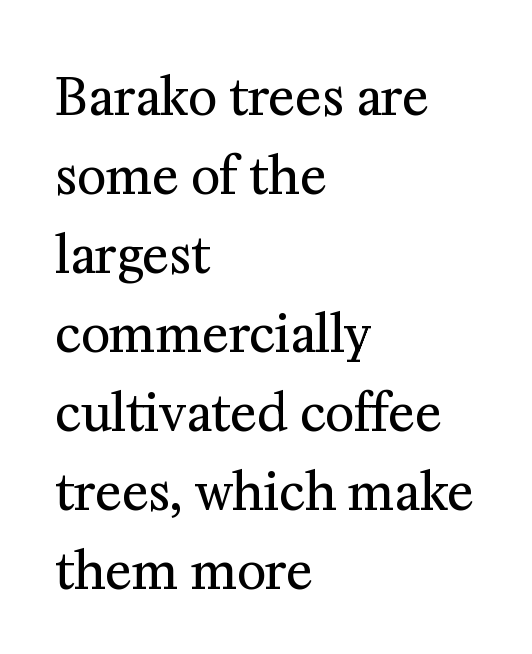
The image shows 50 px regular-weight serif type, upright; set left-aligned, normal line spacing (1.58x), normal letter spacing, not underlined; medium stroke contrast and a medium x-height.
